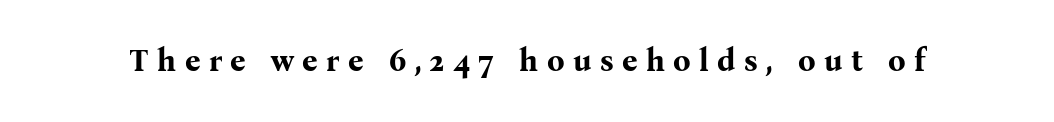
{"serif": "yes", "italic": "no", "bold": "yes", "weight": "bold", "width": "normal", "stroke_contrast": "medium", "x_height": "medium", "monospaced": "no", "underline": "no", "letter_spacing": "wide", "letter_spacing_em": 0.27, "glyph_px": 31}
